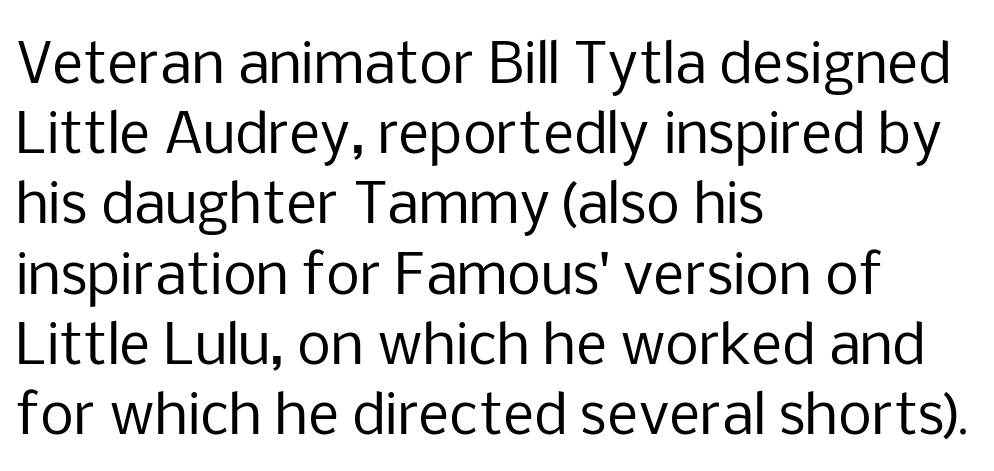
The face used here is rendered with its standard letterfit. In terms of posture, this sample is upright. Type without underlining. Heaviness? Minimal to ordinary, like unemphasized prose. Reading down the column, the eye jumps a familiar distance to each next line.
